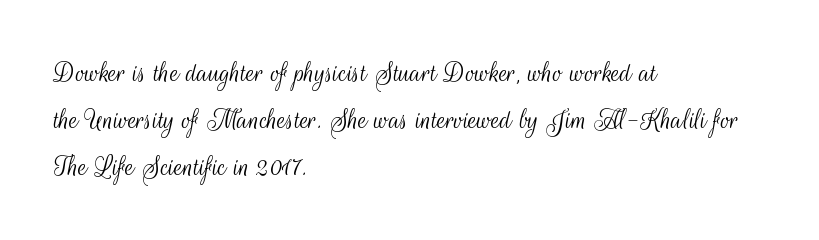
The image shows 31 px light, condensed sans-serif type; set left-aligned, normal line spacing (1.51x), normal letter spacing, not underlined; medium stroke contrast and a small x-height.
